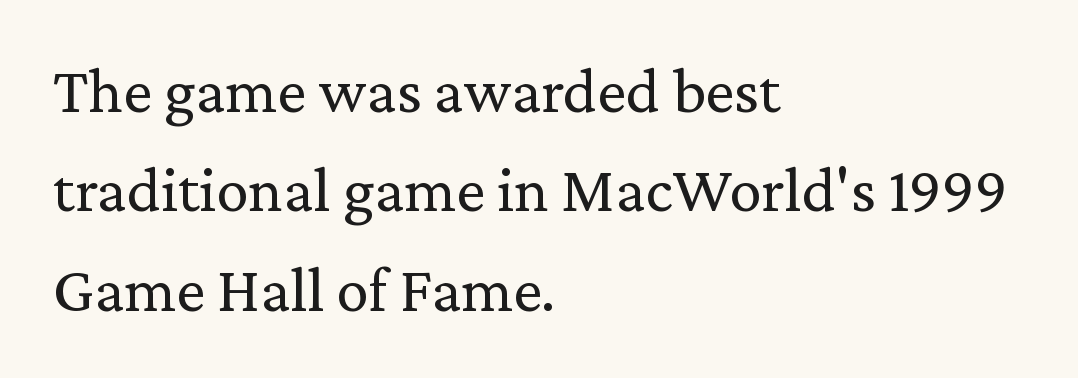
{"serif": "yes", "italic": "no", "bold": "no", "weight": "regular", "width": "normal", "stroke_contrast": "low", "x_height": "medium", "monospaced": "no", "underline": "no", "align": "left", "line_spacing": "normal", "line_spacing_ratio": 1.53, "letter_spacing": "normal", "letter_spacing_em": 0.0, "glyph_px": 65}
